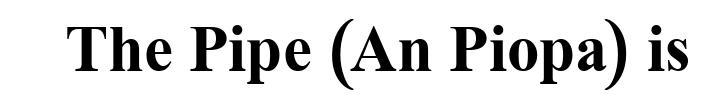
The image shows 65 px bold serif type, upright; set normal letter spacing, not underlined; medium stroke contrast and a medium x-height.
